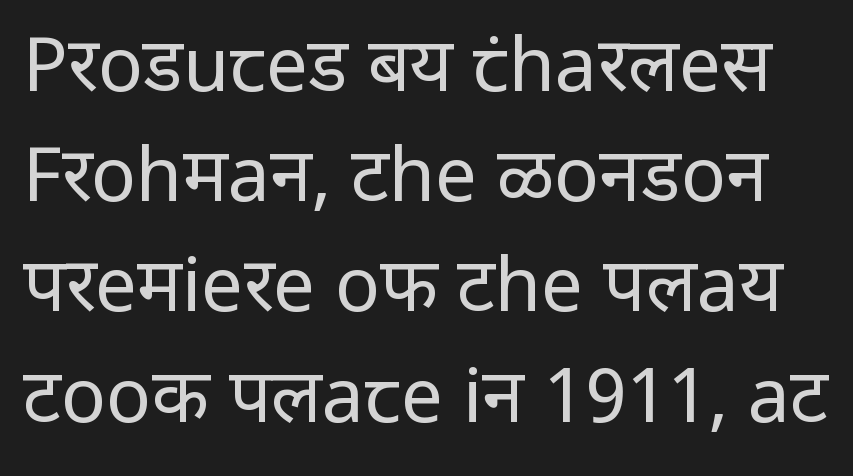
The image shows 75 px regular-weight sans-serif type, upright; set normal line spacing (1.47x), normal letter spacing, not underlined; low stroke contrast and a medium x-height.
